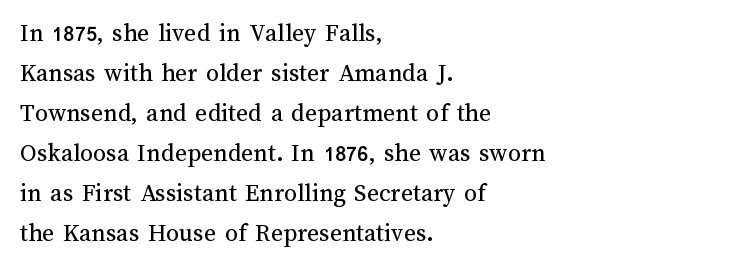
{"italic": "no", "bold": "no", "underline": "no", "align": "left", "line_spacing": "normal", "line_spacing_ratio": 1.54, "letter_spacing": "normal", "letter_spacing_em": 0.0, "glyph_px": 26}
